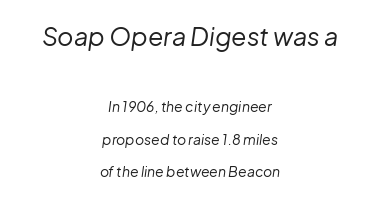
{"italic": "yes", "lean": "right", "slant_degrees": 8, "bold": "no", "underline": "no", "align": "center", "line_spacing": "loose", "line_spacing_ratio": 2.3, "letter_spacing": "normal", "letter_spacing_em": 0.0, "larger_block": "first", "size_ratio": 1.79, "glyph_px": 25}
